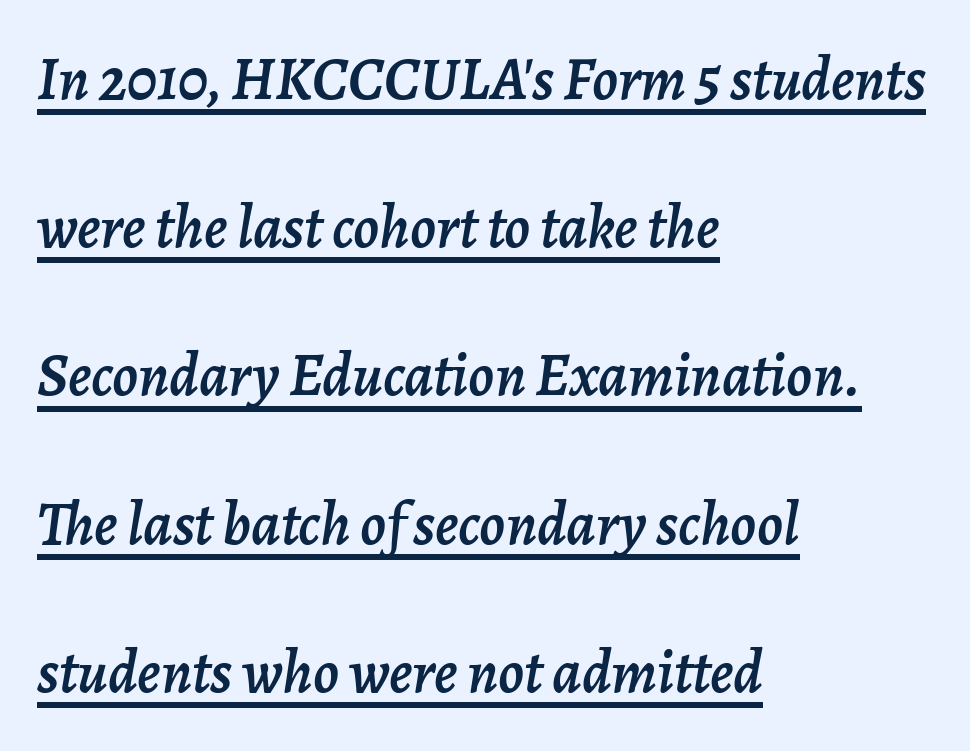
The image shows 61 px text type, italic (leaning right); set left-aligned, loose line spacing (2.43x), normal letter spacing, underlined; low stroke contrast and a medium x-height.
